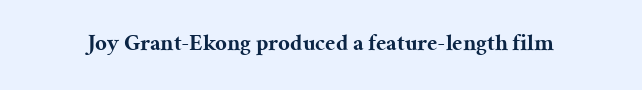
{"italic": "no", "bold": "yes", "underline": "no", "letter_spacing": "normal", "letter_spacing_em": 0.0, "glyph_px": 23}
